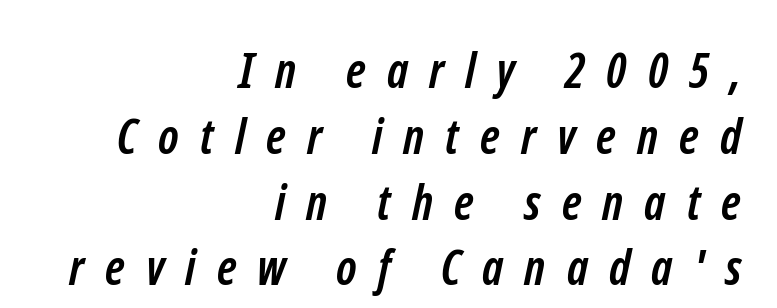
{"serif": "no", "bold": "yes", "weight": "semibold", "width": "condensed", "stroke_contrast": "low", "x_height": "medium", "monospaced": "no", "underline": "no", "align": "right", "line_spacing": "normal", "line_spacing_ratio": 1.37, "letter_spacing": "wide", "letter_spacing_em": 0.44, "glyph_px": 48}
